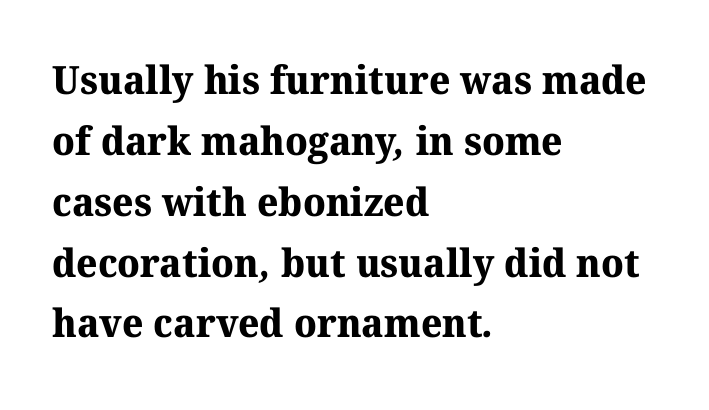
The image shows 39 px bold serif type; set left-aligned, normal line spacing (1.56x), normal letter spacing, not underlined; medium stroke contrast and a medium x-height.
